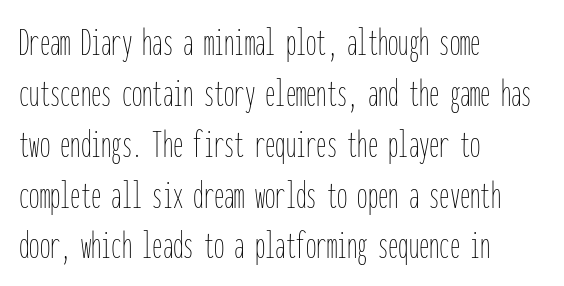
The image shows 41 px thin, condensed type, upright, monospaced; set left-aligned, line spacing 1.24x, normal letter spacing, not underlined; low stroke contrast and a medium x-height.
